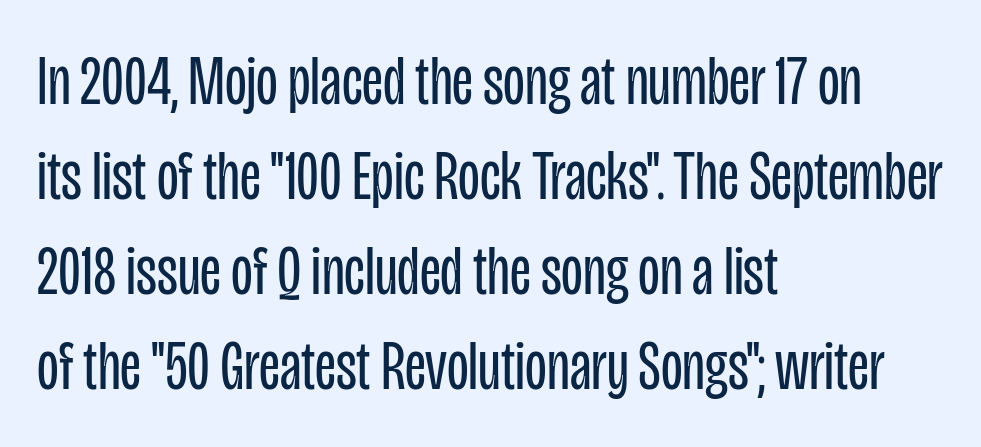
The image shows 71 px regular-weight, condensed sans-serif type, upright; set left-aligned, normal line spacing (1.34x), normal letter spacing, not underlined; low stroke contrast and a large x-height.
